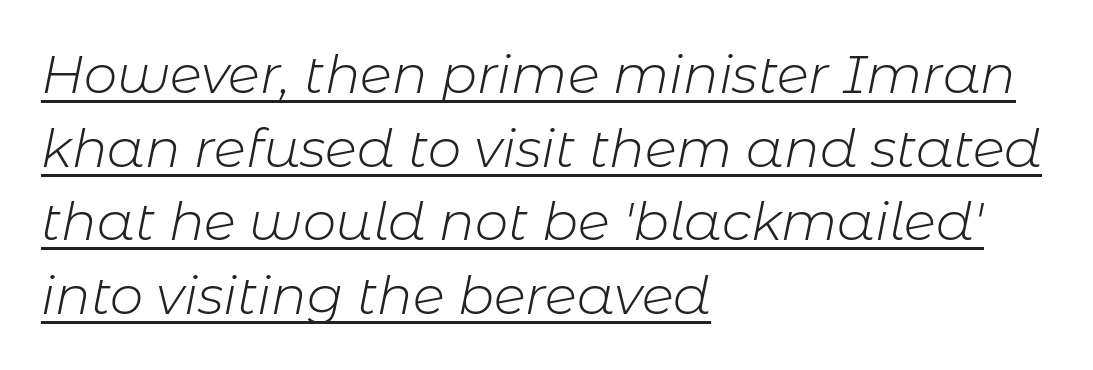
{"italic": "yes", "lean": "right", "slant_degrees": 11, "bold": "no", "weight": "light", "width": "normal", "stroke_contrast": "low", "x_height": "medium", "monospaced": "no", "underline": "yes", "align": "left", "line_spacing": "normal", "line_spacing_ratio": 1.39, "letter_spacing": "normal", "letter_spacing_em": 0.0, "glyph_px": 53}
